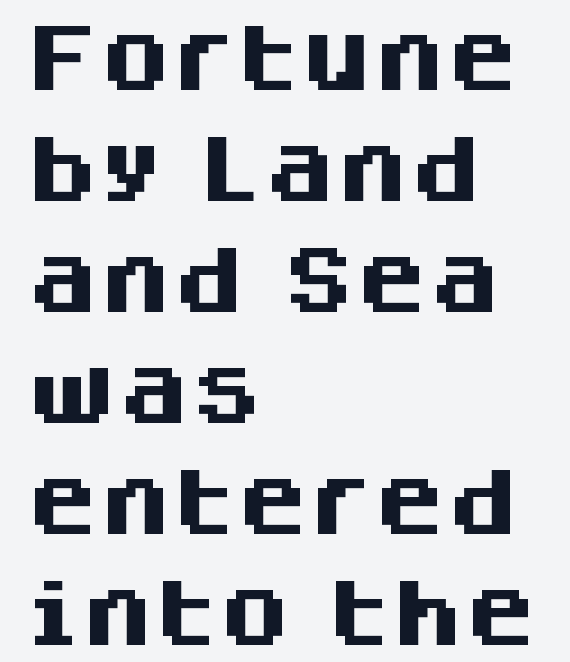
Q: Is the text bold? A: Yes.
Q: Is the text italic (slanted)? A: No, it is upright.
Q: Is the typeface a serif or a sans-serif typeface? A: Sans-serif.
Q: Is the text underlined? A: No.
Q: How is the paragraph aligned? A: Left-aligned.
Q: Is the spacing between letters normal or unusually wide? A: Normal.
Q: Is the spacing between lines tight, normal or loose? A: Normal.
Q: Width (condensed, normal, or wide)? A: Normal.
Q: Stroke contrast? A: Medium.
Q: x-height? A: Large.
Q: Monospaced? A: No.
